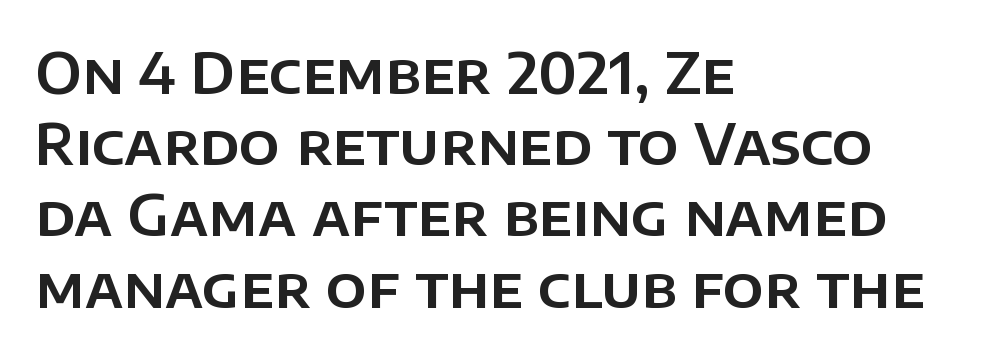
{"serif": "no", "italic": "no", "width": "normal", "stroke_contrast": "low", "x_height": "large", "monospaced": "no", "underline": "no", "align": "left", "line_spacing": "normal", "line_spacing_ratio": 1.25, "letter_spacing": "normal", "letter_spacing_em": 0.0, "glyph_px": 57}
